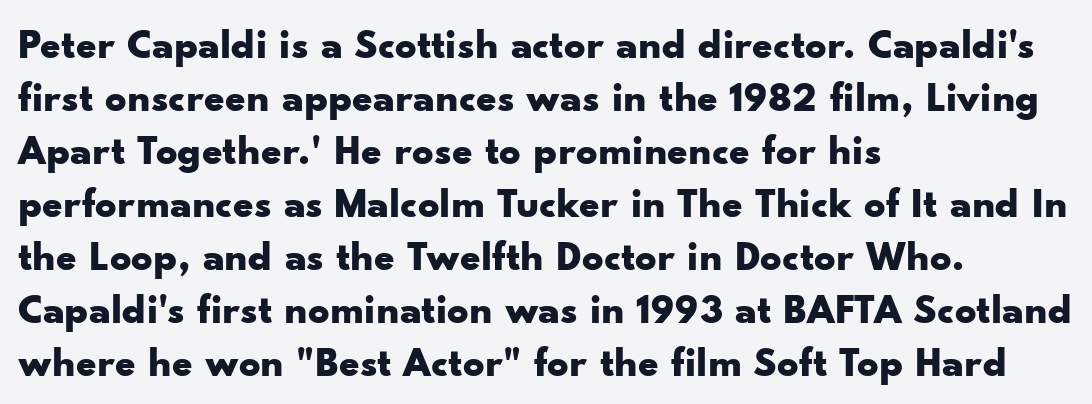
{"serif": "no", "italic": "no", "bold": "yes", "weight": "bold", "width": "wide", "stroke_contrast": "low", "x_height": "small", "monospaced": "no", "underline": "no", "align": "left", "line_spacing": "normal", "line_spacing_ratio": 1.26, "letter_spacing": "normal", "letter_spacing_em": 0.0, "glyph_px": 42}
